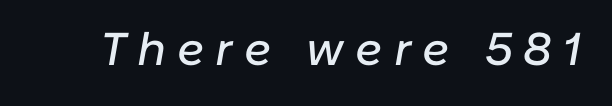
{"italic": "yes", "lean": "right", "slant_degrees": 10, "width": "normal", "stroke_contrast": "low", "x_height": "medium", "monospaced": "no", "underline": "no", "letter_spacing": "wide", "letter_spacing_em": 0.24, "glyph_px": 46}
